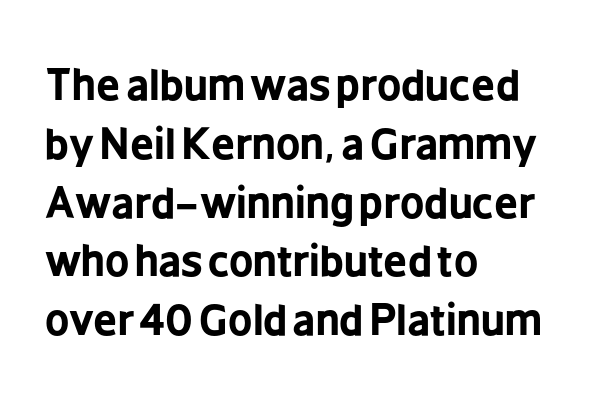
The image shows 42 px bold, condensed sans-serif type, upright; set left-aligned, normal line spacing (1.4x), normal letter spacing, not underlined; low stroke contrast and a medium x-height.
